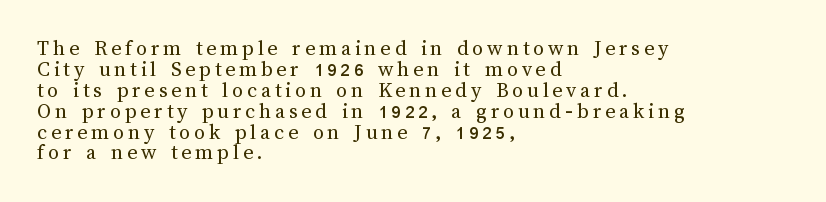
{"italic": "no", "bold": "no", "underline": "no", "align": "left", "line_spacing": "tight", "line_spacing_ratio": 0.95, "glyph_px": 22}
